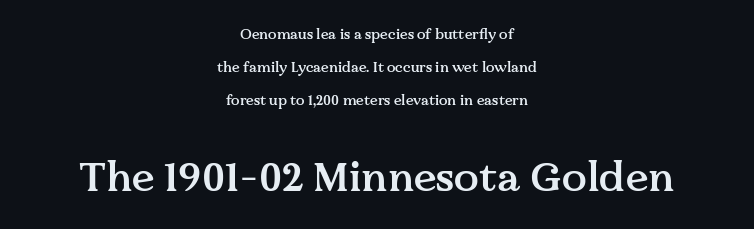
Q: Is the text bold? A: Semi-bold.
Q: Is the text italic (slanted)? A: No, it is upright.
Q: Is the typeface a serif or a sans-serif typeface? A: Serif.
Q: Is the text underlined? A: No.
Q: How is the paragraph aligned? A: Centered.
Q: Is the spacing between letters normal or unusually wide? A: Normal.
Q: Is the spacing between lines tight, normal or loose? A: Loose.
Q: Which block of text is set in a larger size, the first (top) or the second (bottom)? A: The second (bottom) one.
Q: Width (condensed, normal, or wide)? A: Normal.
Q: Stroke contrast? A: Medium.
Q: x-height? A: Medium.
Q: Monospaced? A: No.
